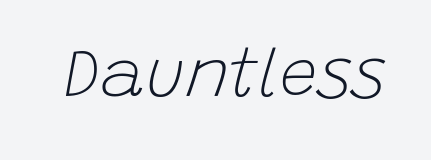
{"italic": "yes", "lean": "right", "slant_degrees": 15, "bold": "no", "weight": "light", "width": "normal", "stroke_contrast": "low", "x_height": "large", "monospaced": "no", "underline": "no", "letter_spacing": "normal", "letter_spacing_em": 0.0, "glyph_px": 67}
